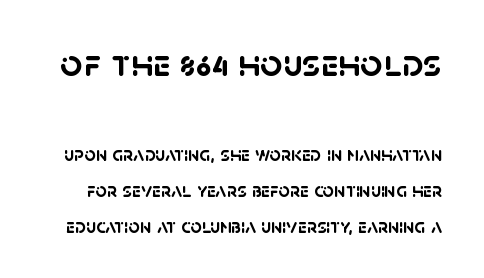
Q: Is the text bold? A: Yes.
Q: Is the typeface a serif or a sans-serif typeface? A: Sans-serif.
Q: Is the text underlined? A: No.
Q: Is the spacing between letters normal or unusually wide? A: Normal.
Q: Which block of text is set in a larger size, the first (top) or the second (bottom)? A: The first (top) one.
Q: Width (condensed, normal, or wide)? A: Normal.
Q: Stroke contrast? A: Low.
Q: x-height? A: Large.
Q: Monospaced? A: No.
